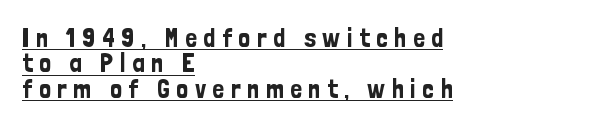
{"italic": "no", "underline": "yes", "align": "left", "line_spacing": "tight", "line_spacing_ratio": 0.98, "letter_spacing": "wide", "letter_spacing_em": 0.26, "glyph_px": 26}
